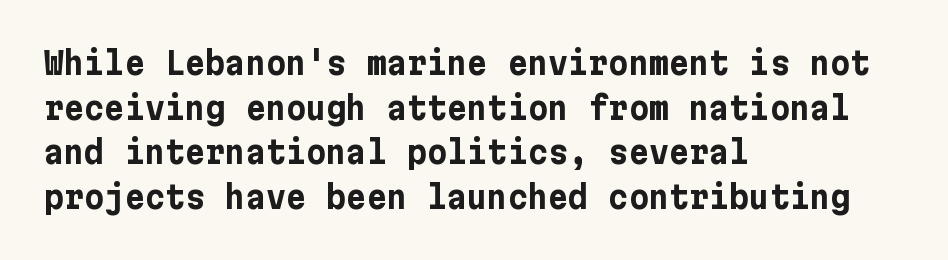
The image shows 31 px bold sans-serif type, upright; set left-aligned, normal line spacing (1.44x), normal letter spacing, not underlined; low stroke contrast and a medium x-height.
